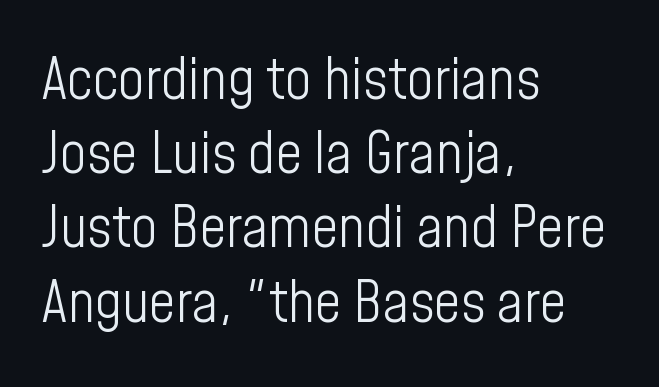
Q: Is the text bold? A: No.
Q: Is the text italic (slanted)? A: No, it is upright.
Q: Is the typeface a serif or a sans-serif typeface? A: Sans-serif.
Q: Is the text underlined? A: No.
Q: How is the paragraph aligned? A: Left-aligned.
Q: Is the spacing between letters normal or unusually wide? A: Normal.
Q: Is the spacing between lines tight, normal or loose? A: Normal.
Q: Width (condensed, normal, or wide)? A: Condensed.
Q: Stroke contrast? A: Low.
Q: x-height? A: Medium.
Q: Monospaced? A: No.
